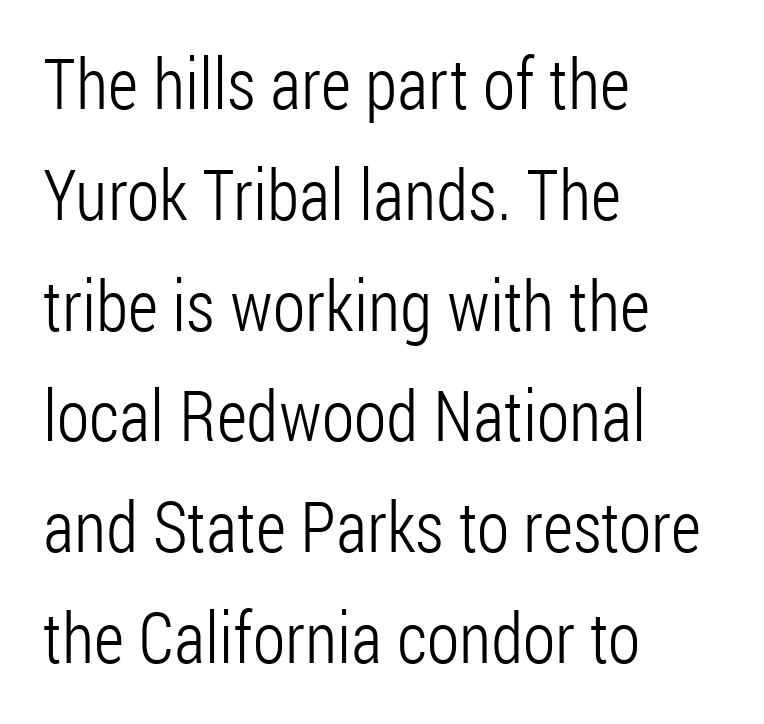
Here the designer chose a conventional face with non-uniform glyph widths. Characters remain perfectly vertical along every line. Any mark beneath the type? The region is blank. The face used here is rendered with its standard letterfit.
